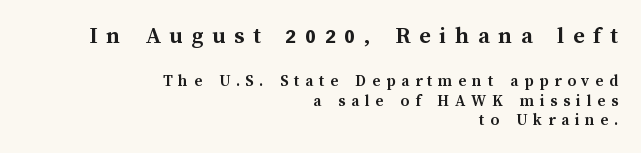
Q: Is the text bold? A: Yes.
Q: Is the text italic (slanted)? A: No, it is upright.
Q: Is the text underlined? A: No.
Q: How is the paragraph aligned? A: Right-aligned.
Q: Is the spacing between letters normal or unusually wide? A: Unusually wide.
Q: Which block of text is set in a larger size, the first (top) or the second (bottom)? A: The first (top) one.
